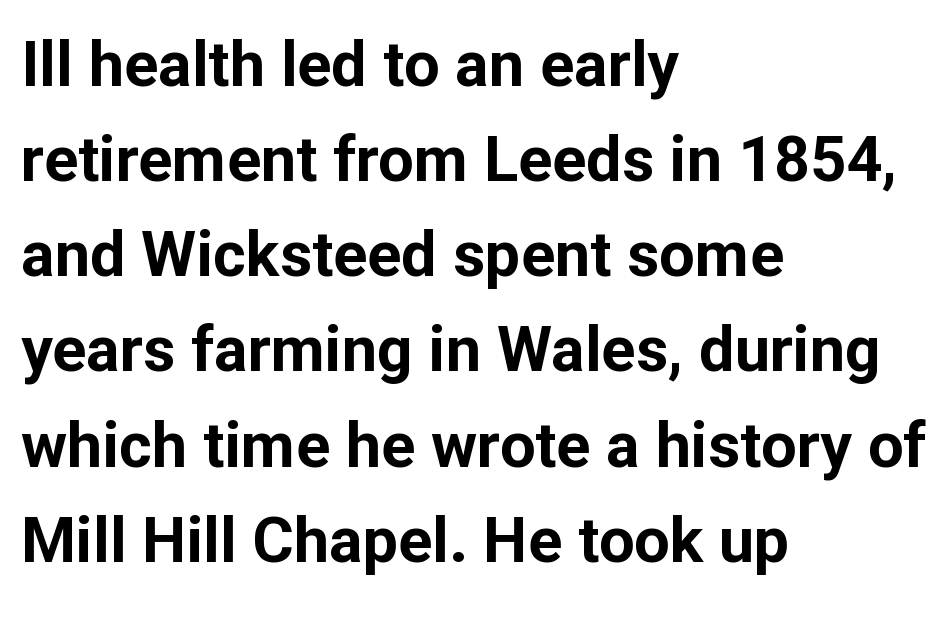
The letters stand upright; this is a roman face. Short and long lines alike share a common starting point at left. On the weight axis this lands at bold, roughly 700. Observe the ordinary spacing: letters are neighbours, not strangers. Observe the absence of serifs on each vertical stroke in this sample.
